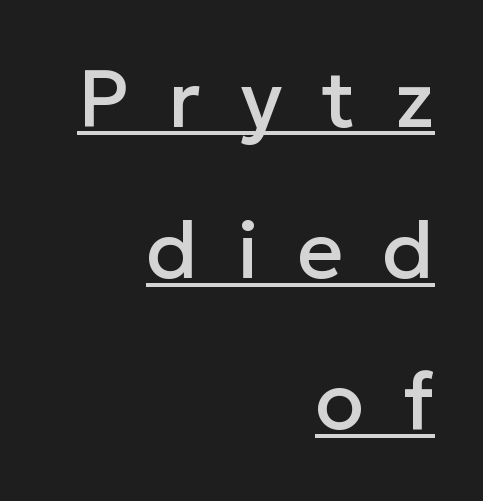
The image shows 80 px sans-serif type, upright; set right-aligned, line spacing 1.89x, unusually wide letter spacing (+0.49 em), underlined; low stroke contrast and a medium x-height.
